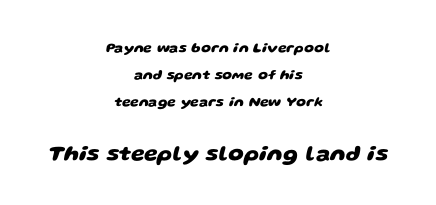
The image shows 22 px bold type; set centered, loose line spacing (1.94x), normal letter spacing, not underlined; the second (bottom) block is 1.57x larger.
